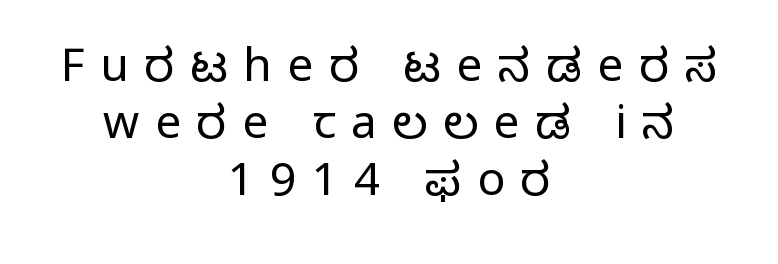
The image shows 46 px light sans-serif type, upright; set centered, line spacing 1.24x, unusually wide letter spacing (+0.34 em), not underlined; low stroke contrast and a medium x-height.
